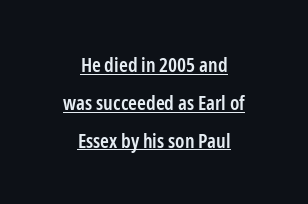
{"italic": "no", "bold": "semi", "underline": "yes", "align": "center", "line_spacing_ratio": 1.89, "letter_spacing": "normal", "letter_spacing_em": 0.0, "glyph_px": 20}
